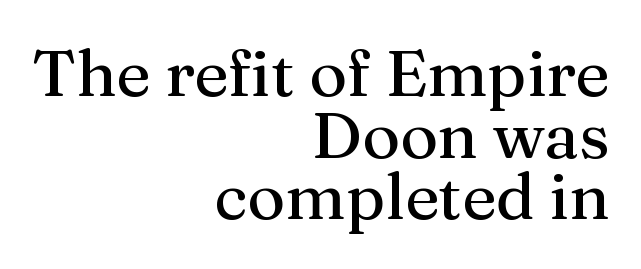
Q: Is the text italic (slanted)? A: No, it is upright.
Q: Is the typeface a serif or a sans-serif typeface? A: Serif.
Q: Is the text underlined? A: No.
Q: How is the paragraph aligned? A: Right-aligned.
Q: Is the spacing between letters normal or unusually wide? A: Normal.
Q: Is the spacing between lines tight, normal or loose? A: Tight.
Q: Width (condensed, normal, or wide)? A: Normal.
Q: Stroke contrast? A: Medium.
Q: x-height? A: Medium.
Q: Monospaced? A: No.
